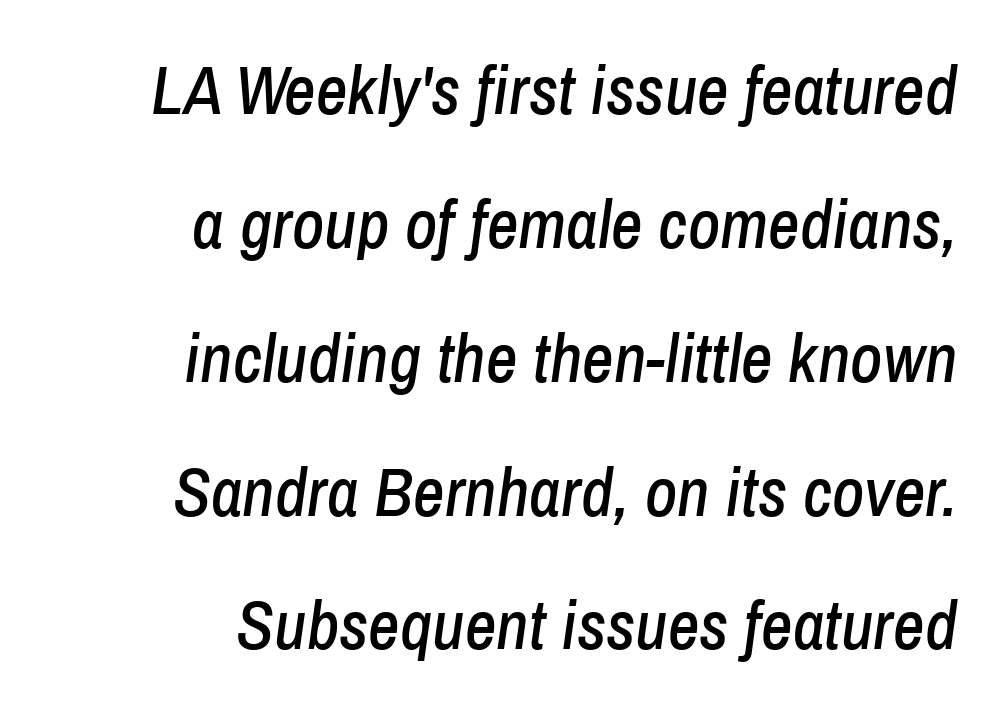
The image shows 69 px condensed type, italic (leaning right); set right-aligned, loose line spacing (1.94x), normal letter spacing, not underlined; low stroke contrast and a medium x-height.
